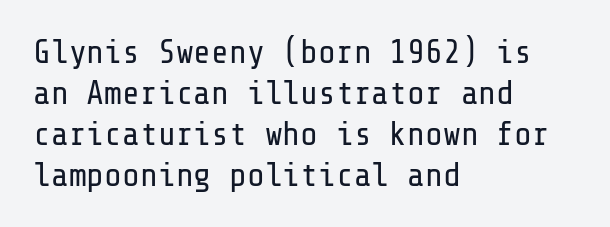
The image shows 33 px regular-weight sans-serif type, upright; set left-aligned, line spacing 1.24x, normal letter spacing, not underlined; low stroke contrast and a medium x-height.
